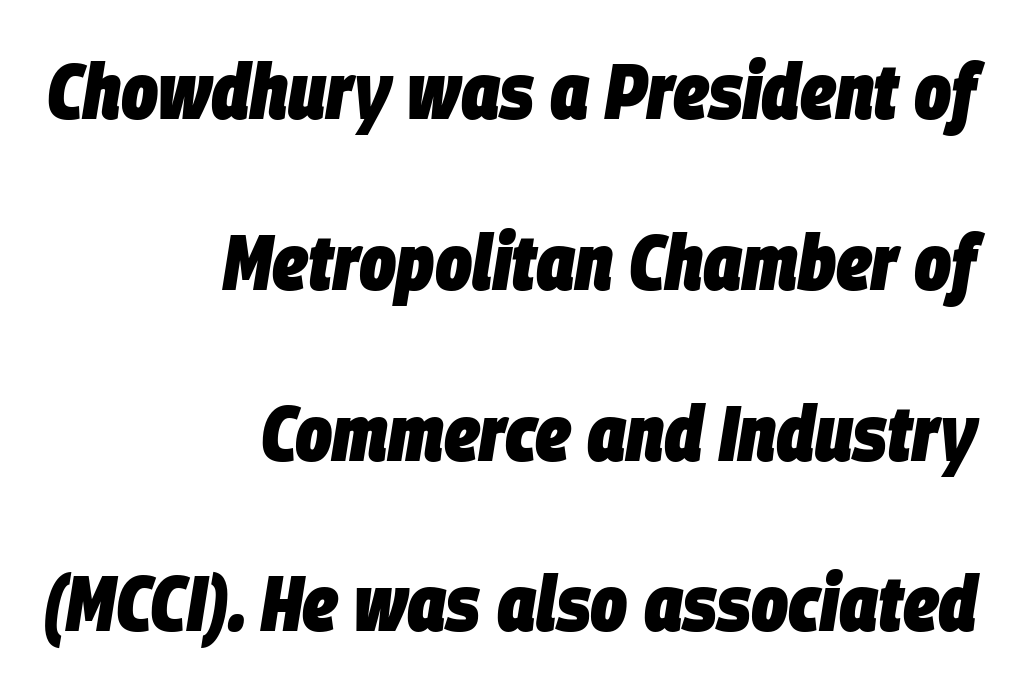
{"italic": "yes", "lean": "right", "slant_degrees": 9, "bold": "yes", "weight": "heavy", "width": "condensed", "stroke_contrast": "low", "x_height": "large", "monospaced": "no", "underline": "no", "align": "right", "line_spacing": "loose", "line_spacing_ratio": 2.19, "letter_spacing": "normal", "letter_spacing_em": 0.0, "glyph_px": 78}
